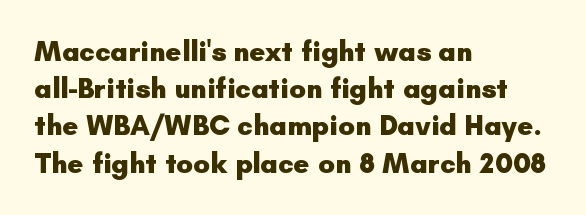
One glance says typical: line gaps are just what's usual. The baseline area is clear. Typographic density is high because the face is bold. The letters stand straight up with perfectly vertical stems. Varying glyph widths throughout — classic text-font behaviour.
